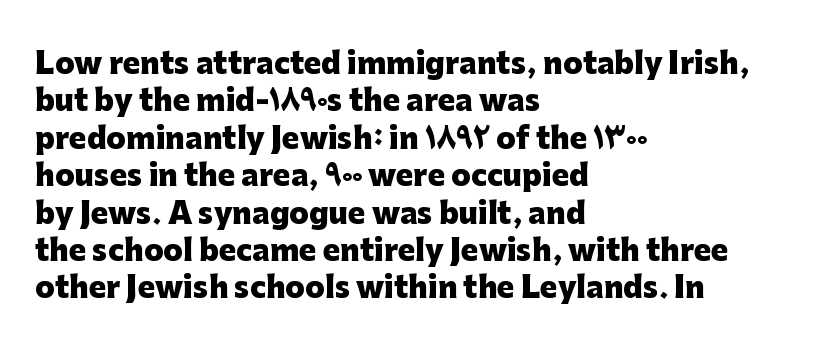
{"serif": "no", "italic": "no", "bold": "yes", "weight": "heavy", "width": "normal", "stroke_contrast": "low", "x_height": "medium", "monospaced": "no", "underline": "no", "align": "left", "line_spacing": "normal", "line_spacing_ratio": 1.29, "letter_spacing": "normal", "letter_spacing_em": 0.0, "glyph_px": 29}
